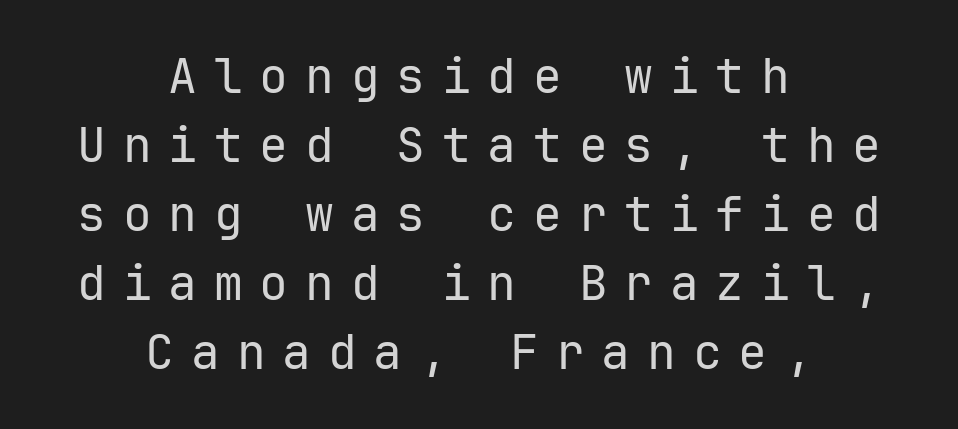
The image shows 48 px regular-weight sans-serif type, upright, monospaced; set centered, normal line spacing (1.44x), unusually wide letter spacing (+0.35 em), not underlined; low stroke contrast and a medium x-height.
